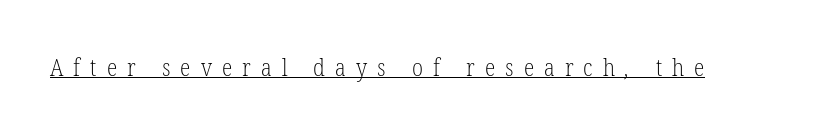
{"bold": "no", "underline": "yes", "letter_spacing": "wide", "letter_spacing_em": 0.42, "glyph_px": 24}
